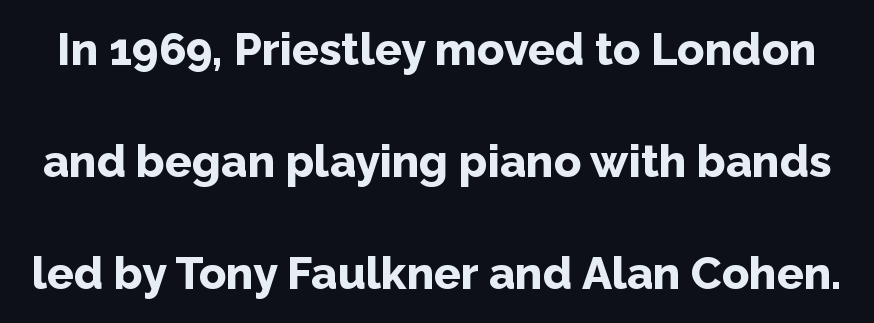
{"serif": "no", "italic": "no", "bold": "yes", "weight": "bold", "width": "normal", "stroke_contrast": "low", "x_height": "medium", "monospaced": "no", "underline": "no", "line_spacing": "loose", "line_spacing_ratio": 2.49, "letter_spacing": "normal", "letter_spacing_em": 0.0, "glyph_px": 45}
